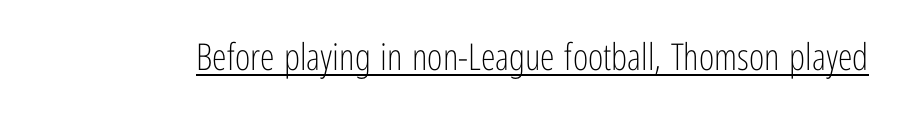
Do the characters align in a grid? No, the font is proportional. Observe the ordinary spacing: letters are neighbours, not strangers. This is the regular roman posture of the typeface. Heft: none added — not bold. A continuous stroke trails under the words, as in a hyperlink. Observe the absence of serifs on each vertical stroke in this sample.
